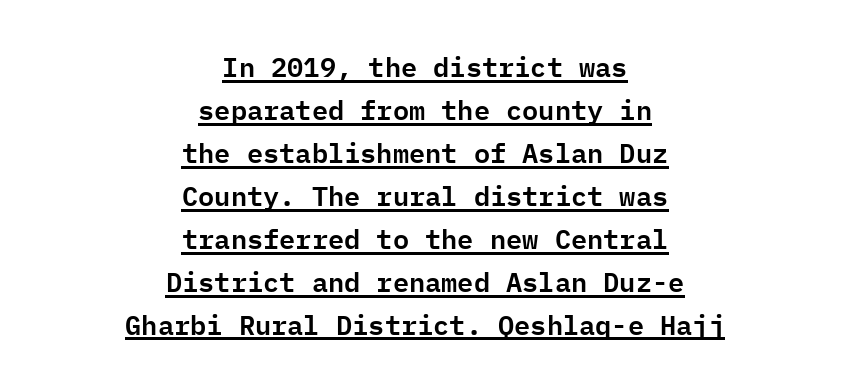
Q: Is the text italic (slanted)? A: No, it is upright.
Q: Is the text underlined? A: Yes.
Q: How is the paragraph aligned? A: Centered.
Q: Is the spacing between letters normal or unusually wide? A: Normal.
Q: Is the spacing between lines tight, normal or loose? A: Normal.
